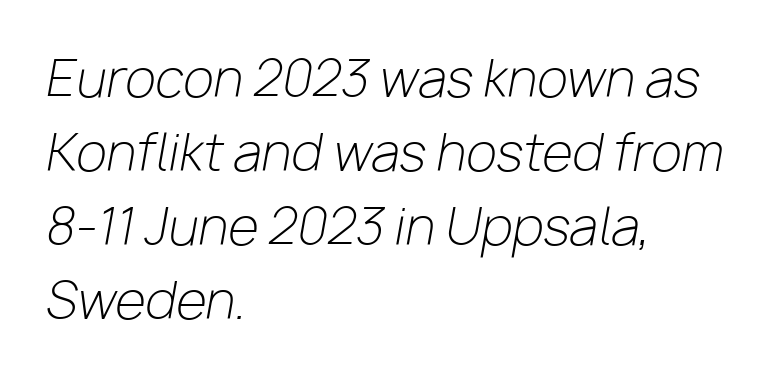
{"italic": "yes", "lean": "right", "slant_degrees": 10, "bold": "no", "weight": "light", "width": "normal", "stroke_contrast": "low", "x_height": "medium", "monospaced": "no", "underline": "no", "align": "left", "line_spacing": "normal", "line_spacing_ratio": 1.48, "letter_spacing": "normal", "letter_spacing_em": 0.0, "glyph_px": 50}
